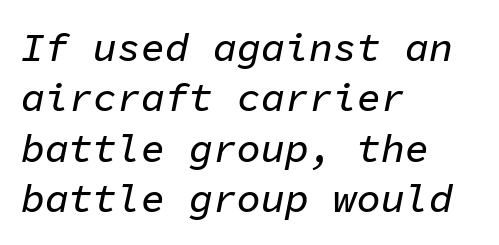
{"italic": "yes", "lean": "right", "slant_degrees": 11, "width": "normal", "stroke_contrast": "low", "x_height": "medium", "monospaced": "yes", "underline": "no", "align": "left", "line_spacing": "normal", "line_spacing_ratio": 1.26, "letter_spacing": "normal", "letter_spacing_em": 0.0, "glyph_px": 40}
